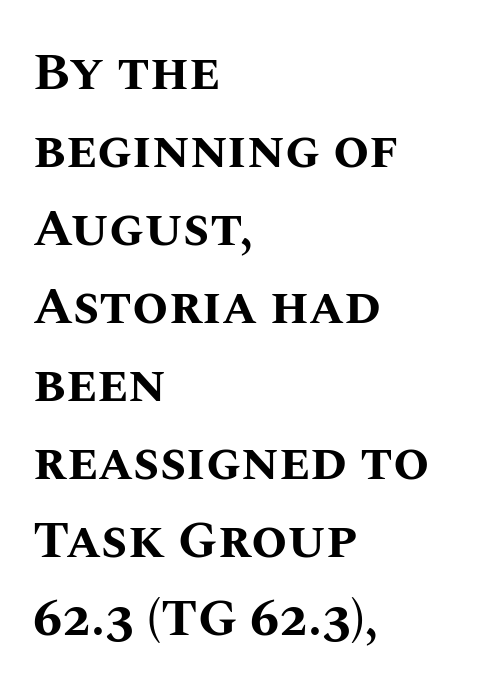
{"italic": "no", "bold": "yes", "weight": "bold", "width": "normal", "stroke_contrast": "medium", "x_height": "large", "monospaced": "no", "underline": "no", "align": "left", "line_spacing": "normal", "line_spacing_ratio": 1.5, "letter_spacing": "normal", "letter_spacing_em": 0.0, "glyph_px": 52}
